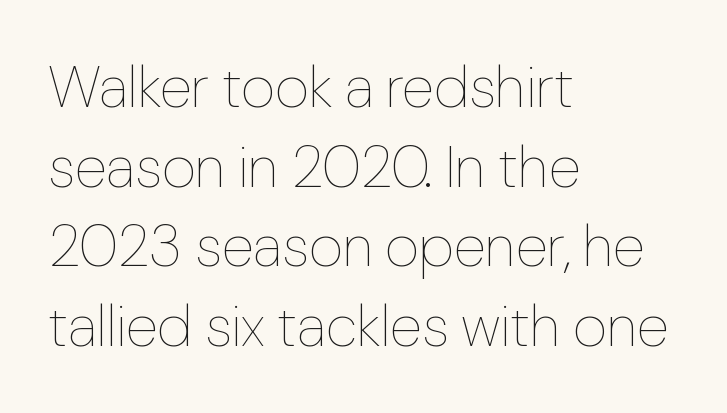
Is the block centered? No — it sits flush against the left margin. Ordinary non-slanted type is in use. The strokes carry an ordinary text weight at most. The space directly below the letters is spotless. The gaps between neighbouring characters are ordinary and unremarkable. The vertical gap from one line to the next is medium.
